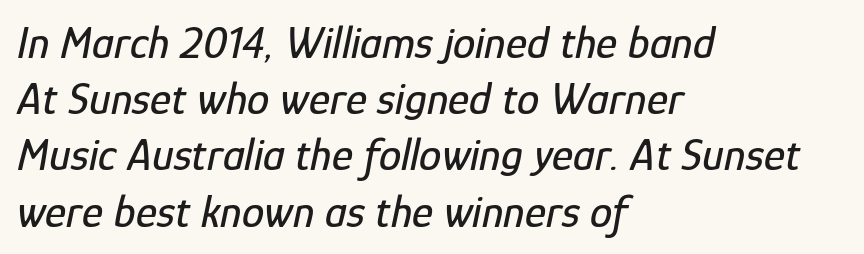
{"italic": "yes", "lean": "right", "slant_degrees": 12, "width": "condensed", "stroke_contrast": "low", "x_height": "medium", "monospaced": "no", "underline": "no", "align": "left", "line_spacing": "normal", "line_spacing_ratio": 1.25, "letter_spacing": "normal", "letter_spacing_em": 0.0, "glyph_px": 45}
